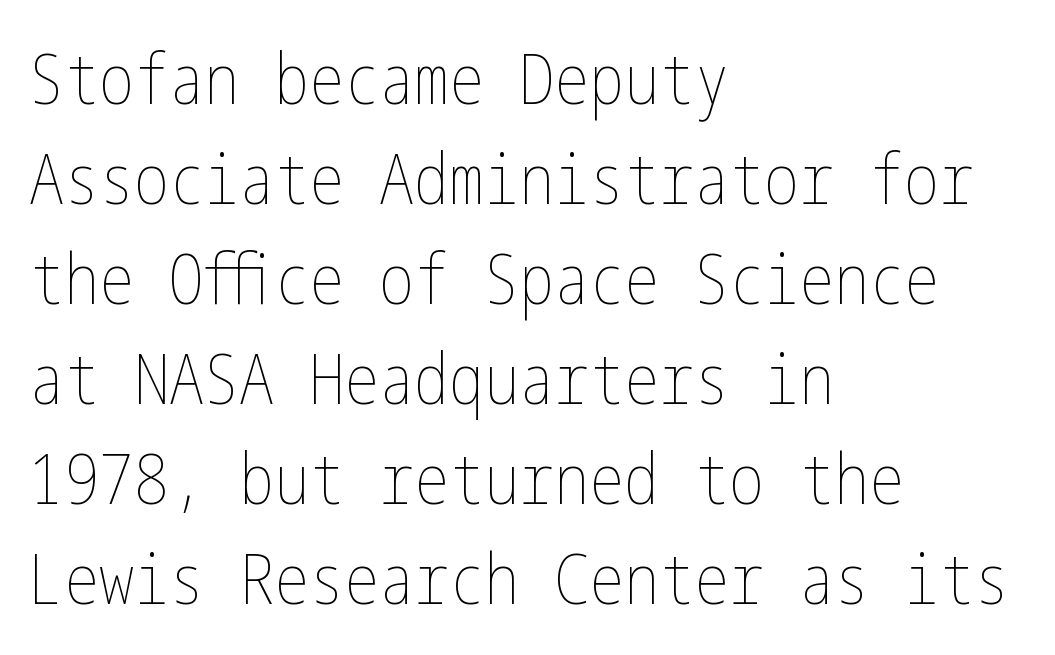
{"italic": "no", "bold": "no", "weight": "thin", "width": "condensed", "stroke_contrast": "low", "x_height": "medium", "underline": "no", "align": "left", "line_spacing": "normal", "line_spacing_ratio": 1.43, "letter_spacing": "normal", "letter_spacing_em": 0.0, "glyph_px": 70}
